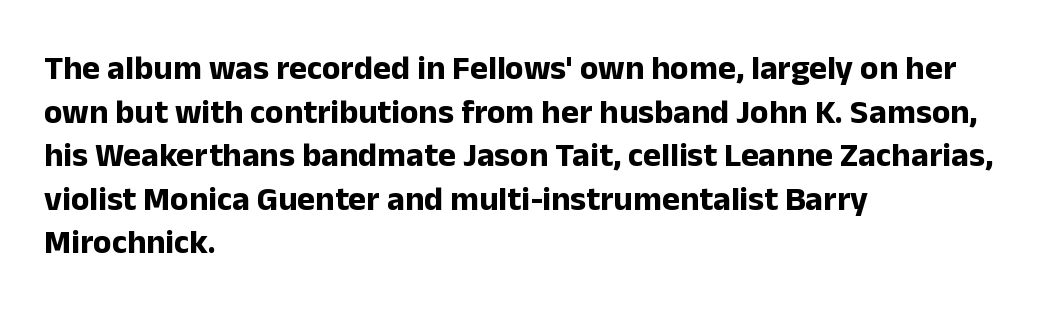
{"serif": "no", "italic": "no", "bold": "yes", "weight": "bold", "width": "normal", "stroke_contrast": "low", "x_height": "medium", "monospaced": "no", "underline": "no", "align": "left", "line_spacing": "normal", "line_spacing_ratio": 1.28, "letter_spacing": "normal", "letter_spacing_em": 0.0, "glyph_px": 34}
